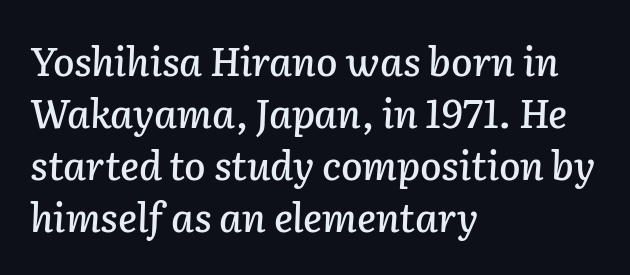
The image shows 39 px text type, italic (leaning right); set left-aligned, normal line spacing (1.33x), normal letter spacing, not underlined; low stroke contrast and a medium x-height.
